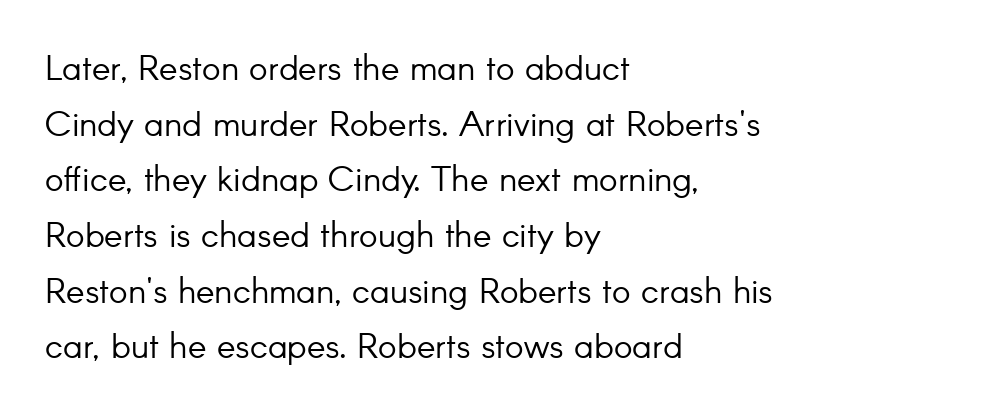
{"serif": "no", "italic": "no", "bold": "no", "weight": "light", "width": "normal", "stroke_contrast": "low", "x_height": "small", "monospaced": "no", "underline": "no", "align": "left", "line_spacing": "normal", "line_spacing_ratio": 1.59, "letter_spacing": "normal", "letter_spacing_em": 0.0, "glyph_px": 35}
